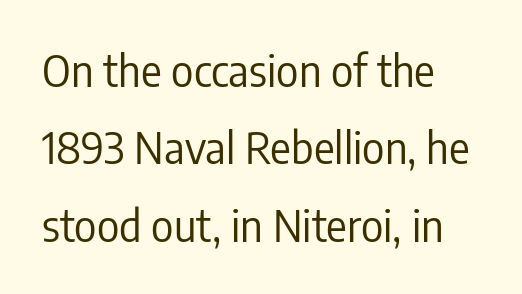
Every stem runs plumb, perpendicular to the baseline. Just letters on the line, the space beneath them empty. Nobody touched the tracking dial on this one. You could not count columns in this text — the font is proportionally spaced.
